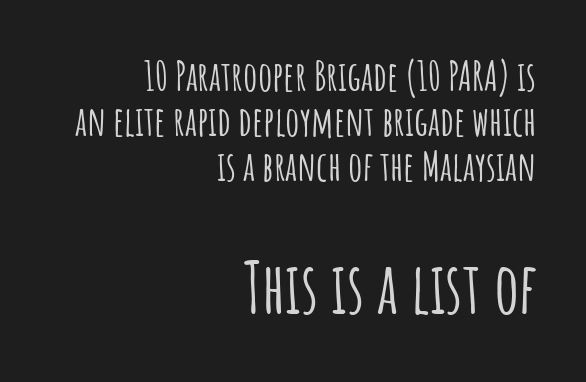
The image shows 70 px condensed sans-serif type, upright; set right-aligned, tight line spacing (1.13x), normal letter spacing, not underlined; the second (bottom) block is 1.75x larger; low stroke contrast and a large x-height.
